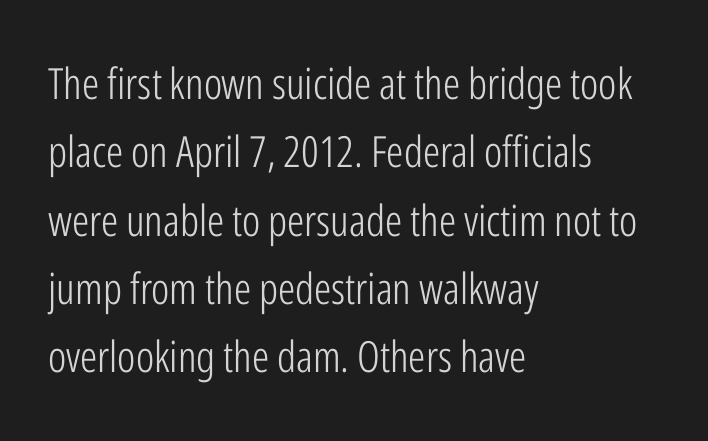
The image shows 43 px light, condensed sans-serif type, upright; set left-aligned, normal line spacing (1.59x), normal letter spacing, not underlined; low stroke contrast and a medium x-height.
